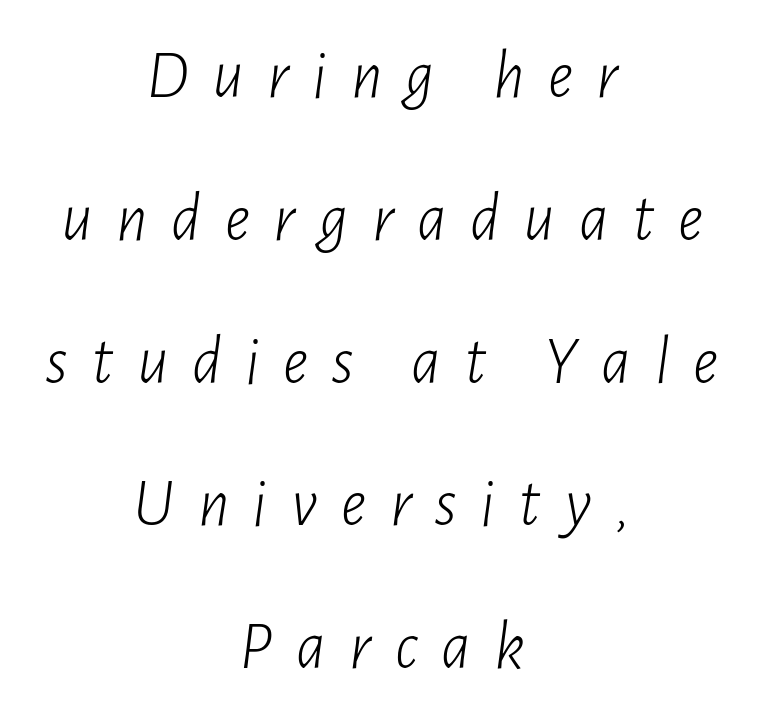
{"italic": "yes", "lean": "right", "slant_degrees": 7, "bold": "no", "weight": "light", "width": "condensed", "stroke_contrast": "low", "x_height": "medium", "monospaced": "no", "underline": "no", "align": "center", "line_spacing": "loose", "line_spacing_ratio": 2.07, "letter_spacing": "wide", "letter_spacing_em": 0.34, "glyph_px": 69}
